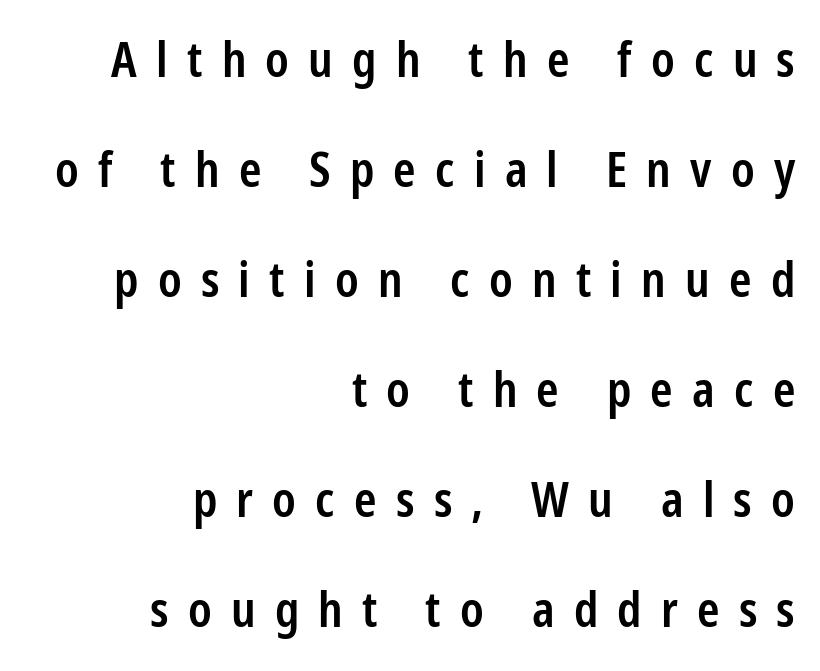
The image shows 48 px semibold, condensed sans-serif type, upright; set right-aligned, loose line spacing (2.29x), unusually wide letter spacing (+0.4 em), not underlined; low stroke contrast and a medium x-height.
